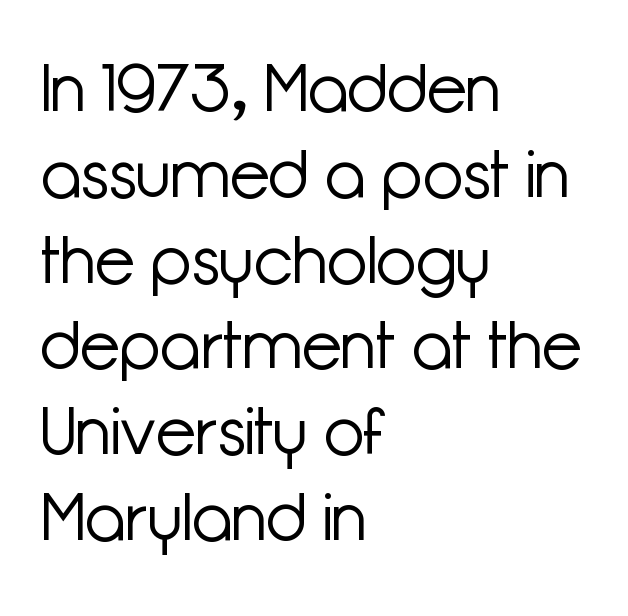
Where is the straight margin? On the left. Looks like regular typesetting: each glyph gets only the width it needs. Quick note: not italic, upright. A quiet, ordinary-to-light weight characterises the typeface.
